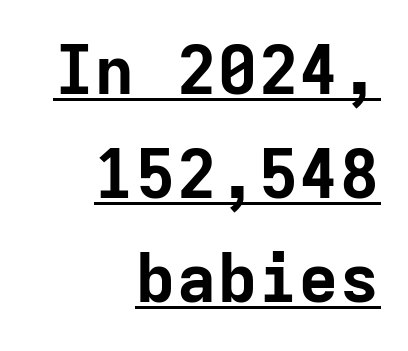
Q: Is the text bold? A: Yes.
Q: Is the text italic (slanted)? A: No, it is upright.
Q: Is the typeface a serif or a sans-serif typeface? A: Sans-serif.
Q: Is the text underlined? A: Yes.
Q: How is the paragraph aligned? A: Right-aligned.
Q: Is the spacing between letters normal or unusually wide? A: Normal.
Q: Is the spacing between lines tight, normal or loose? A: Normal.
Q: Width (condensed, normal, or wide)? A: Normal.
Q: Stroke contrast? A: Low.
Q: x-height? A: Medium.
Q: Monospaced? A: Yes.
